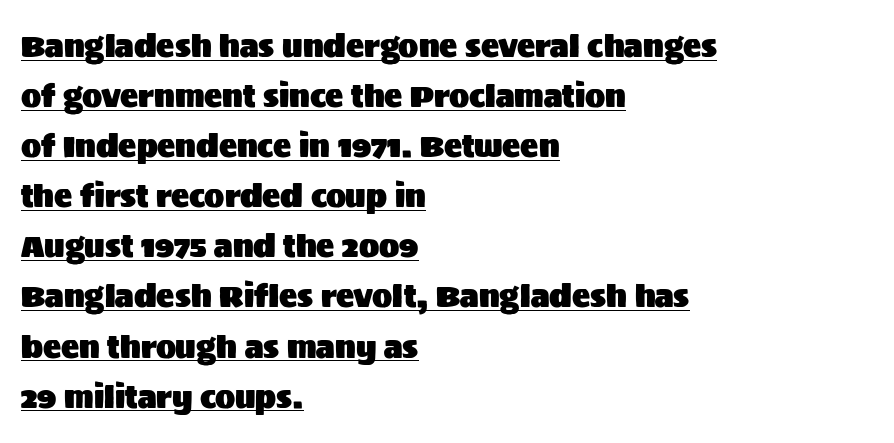
{"serif": "no", "italic": "no", "width": "normal", "stroke_contrast": "medium", "x_height": "large", "monospaced": "no", "underline": "yes", "align": "left", "line_spacing": "normal", "line_spacing_ratio": 1.67, "letter_spacing": "normal", "letter_spacing_em": 0.0, "glyph_px": 30}
